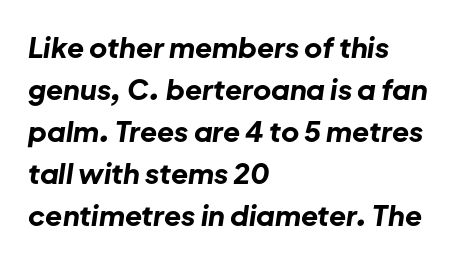
The image shows 28 px bold type, italic (leaning right); set left-aligned, normal line spacing (1.5x), normal letter spacing, not underlined; low stroke contrast and a medium x-height.
